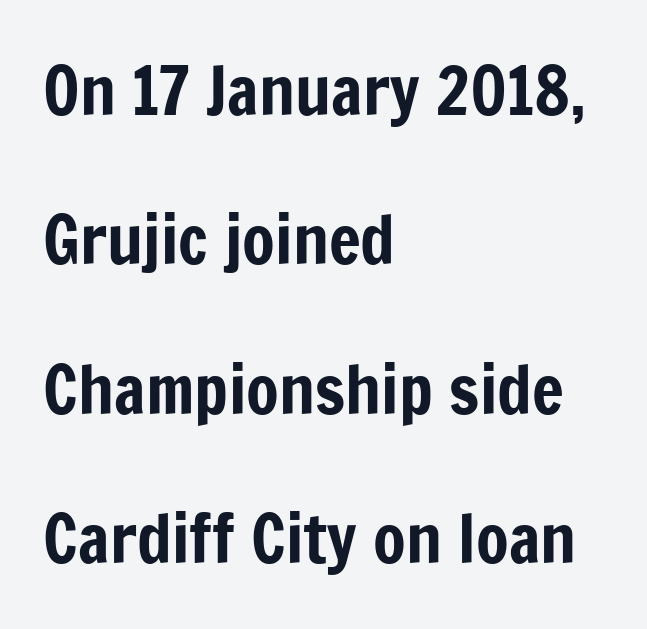
Teacher's note: observe the even left margin — that is flush-left alignment. Glyph-to-glyph distance matches everyday printed text. Posture: upright roman. Character widths vary here, with narrow letters taking less room than wide ones. The rendering uses a large line-height, opening up the rows.
